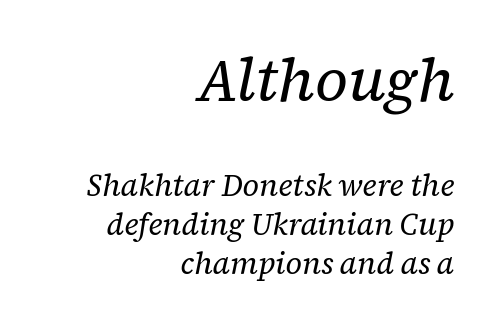
The image shows 60 px regular-weight serif type, italic (leaning right); set right-aligned, normal line spacing (1.3x), normal letter spacing, not underlined; the first (top) block is 2.0x larger; low stroke contrast and a medium x-height.
